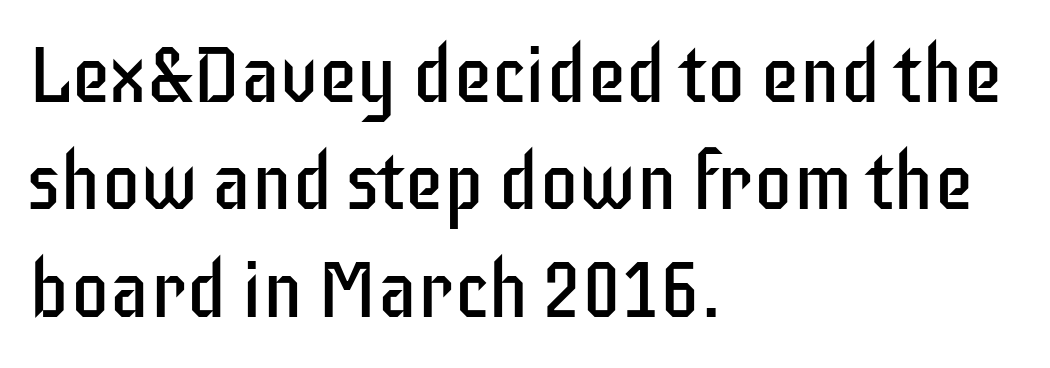
{"serif": "no", "italic": "no", "bold": "no", "weight": "regular", "width": "condensed", "stroke_contrast": "low", "x_height": "large", "monospaced": "no", "underline": "no", "align": "left", "line_spacing": "normal", "line_spacing_ratio": 1.36, "letter_spacing": "normal", "letter_spacing_em": 0.0, "glyph_px": 79}
